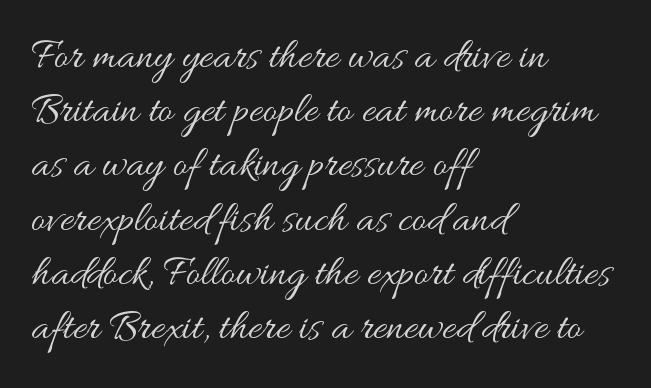
Short note: letters normally spaced. Vertically, the passage feels balanced, rows spaced as you'd expect. The text block is weighted toward the left margin, trailing off unevenly rightward. Words float on clear page, feet unadorned.
